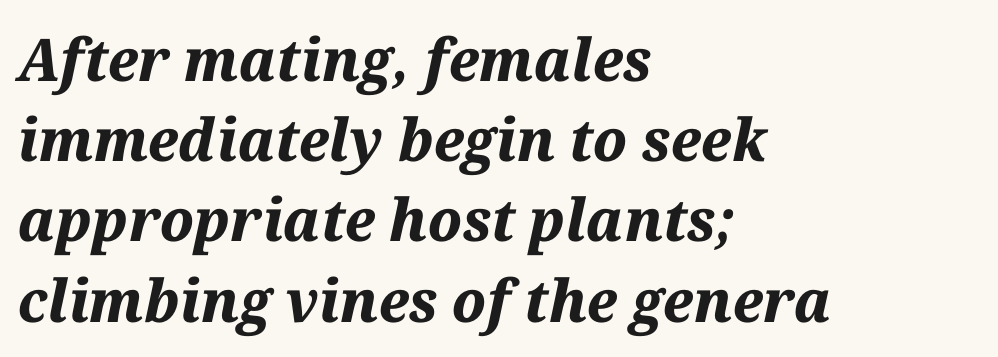
Teacher's note: observe the even left margin — that is flush-left alignment. Letter spacing: default. Nobody drew a line under any word here. Quick note: italic.
